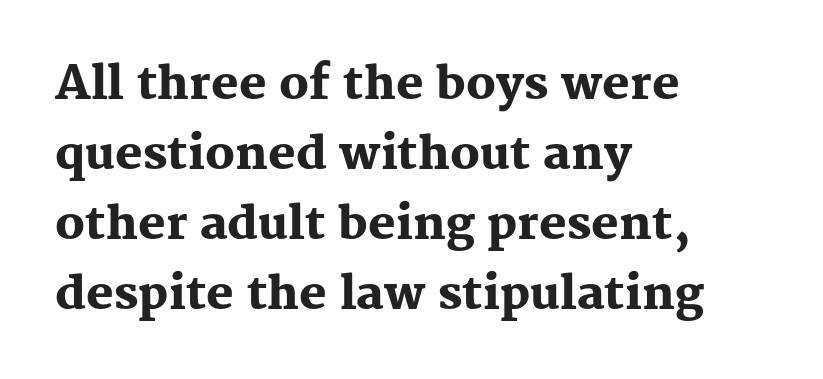
Q: Is the text bold? A: Yes.
Q: Is the text italic (slanted)? A: No, it is upright.
Q: Is the typeface a serif or a sans-serif typeface? A: Serif.
Q: Is the text underlined? A: No.
Q: How is the paragraph aligned? A: Left-aligned.
Q: Is the spacing between letters normal or unusually wide? A: Normal.
Q: Is the spacing between lines tight, normal or loose? A: Normal.
Q: Width (condensed, normal, or wide)? A: Normal.
Q: Stroke contrast? A: Medium.
Q: x-height? A: Medium.
Q: Monospaced? A: No.
